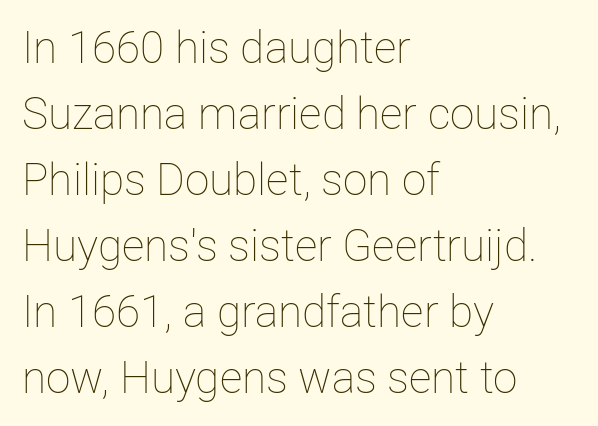
Q: Is the text bold? A: No.
Q: Is the text italic (slanted)? A: No, it is upright.
Q: Is the text underlined? A: No.
Q: How is the paragraph aligned? A: Left-aligned.
Q: Is the spacing between letters normal or unusually wide? A: Normal.
Q: Is the spacing between lines tight, normal or loose? A: Normal.
Q: Width (condensed, normal, or wide)? A: Normal.
Q: Stroke contrast? A: Low.
Q: x-height? A: Medium.
Q: Monospaced? A: No.
